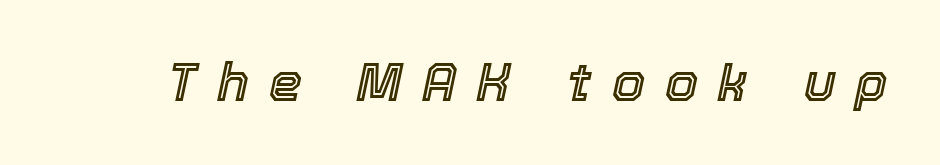
These lines are rendered in a variable-pitch font. The line texture is sparse and dotted thanks to wide tracking. Only glyphs here, with clear space below each row. Is the type slanted? Yes — the strokes lean at a clear angle.
